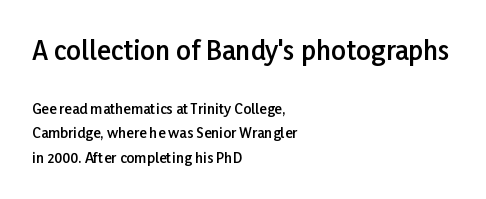
The axis of the letterforms is exactly vertical. If you squint, the top block still reads clearly — it's the larger of the two. The face used here is a semibold: visibly heavier than regular, lighter than bold. These lines keep a tight, regular rhythm from letter to letter.
